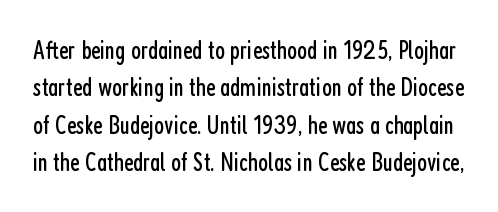
The image shows 26 px text type, upright; set normal line spacing (1.44x), normal letter spacing, not underlined.
